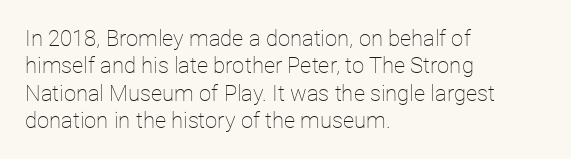
{"italic": "no", "bold": "no", "underline": "no", "align": "left", "line_spacing_ratio": 1.24, "letter_spacing": "normal", "letter_spacing_em": 0.0, "glyph_px": 22}
